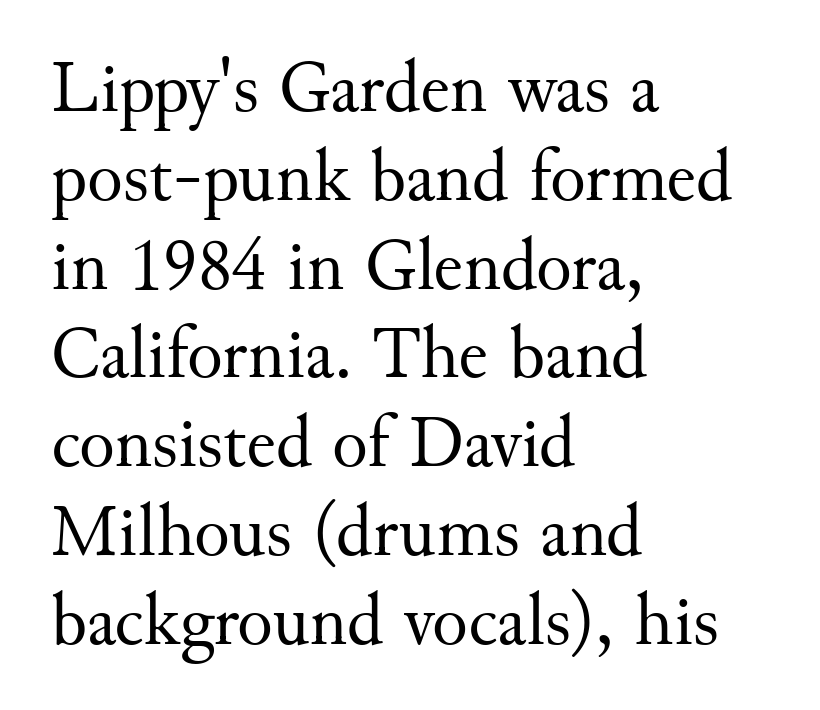
Q: Is the text bold? A: No.
Q: Is the text italic (slanted)? A: No, it is upright.
Q: Is the typeface a serif or a sans-serif typeface? A: Serif.
Q: Is the text underlined? A: No.
Q: How is the paragraph aligned? A: Left-aligned.
Q: Is the spacing between letters normal or unusually wide? A: Normal.
Q: Width (condensed, normal, or wide)? A: Normal.
Q: Stroke contrast? A: Medium.
Q: x-height? A: Small.
Q: Monospaced? A: No.
